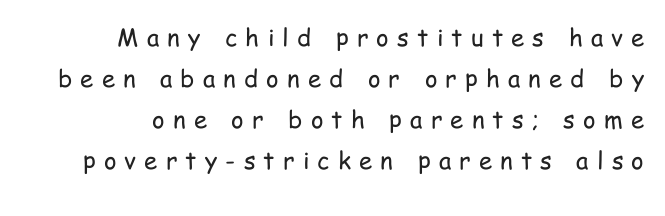
{"italic": "no", "bold": "no", "underline": "no", "align": "right", "line_spacing_ratio": 1.71, "letter_spacing": "wide", "letter_spacing_em": 0.34, "glyph_px": 24}
